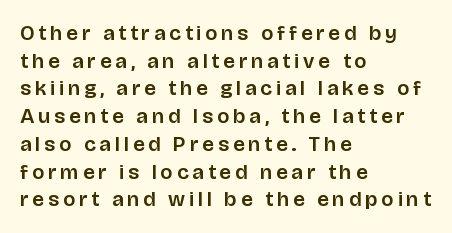
These lines were composed using upright roman letters. The passage is arranged the way most books set body copy — flush left. Quick note: underline off. Interline gaps are of average width in this sample.
